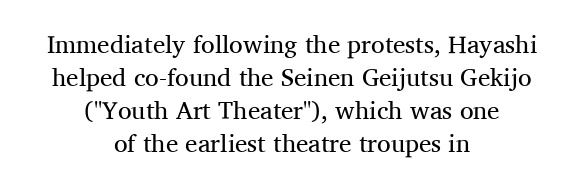
Successive baselines arrive at the customary interval. Vertical stems look standard width or narrower in stroke. Glance below the letters and you will spot only blank space. Caption: standard tracking, unaltered. The font's upright variant was chosen for this text.
